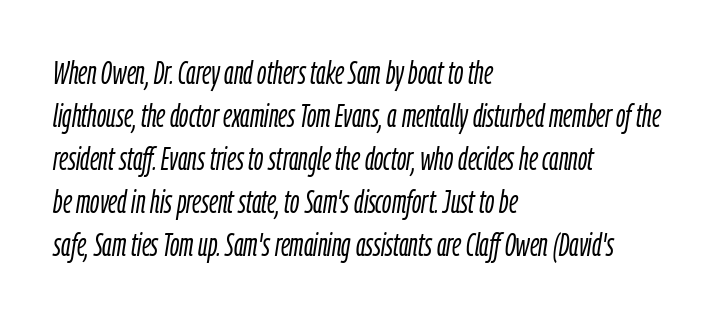
The image shows 32 px light, condensed type, italic (leaning right); set left-aligned, normal line spacing (1.34x), normal letter spacing, not underlined; low stroke contrast and a medium x-height.
